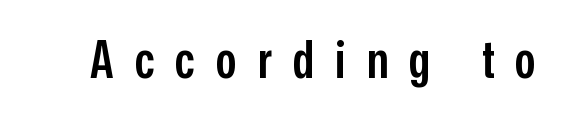
Nope, not italic — everything's standing straight. Stroke thickness is moderately raised; the sample reads as semibold. Here the designer chose a conventional face with non-uniform glyph widths. Has an underline been added? It has not. I'd call this a sans setting — the letters go barefoot. Does extra space separate the letters? Yes, quite a lot of it.
